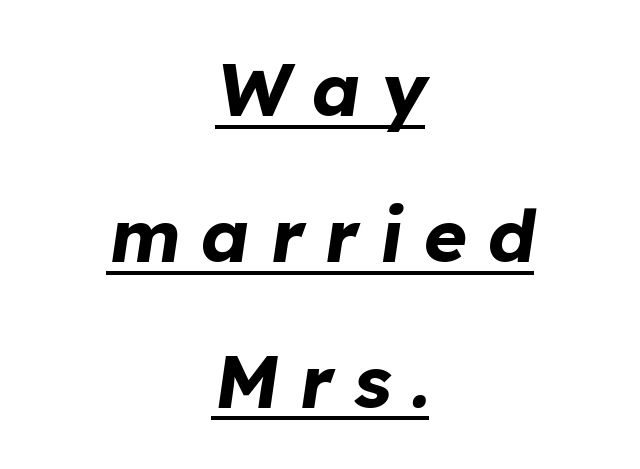
The image shows 74 px bold type, italic (leaning right); set centered, loose line spacing (1.97x), unusually wide letter spacing (+0.28 em), underlined; low stroke contrast and a medium x-height.
